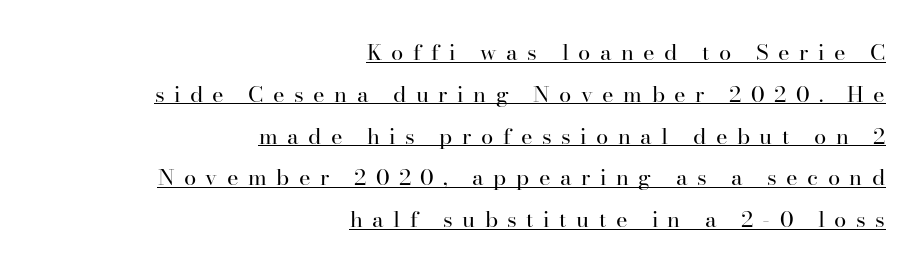
The image shows 22 px text type, upright; set right-aligned, loose line spacing (1.9x), unusually wide letter spacing (+0.43 em), underlined.
